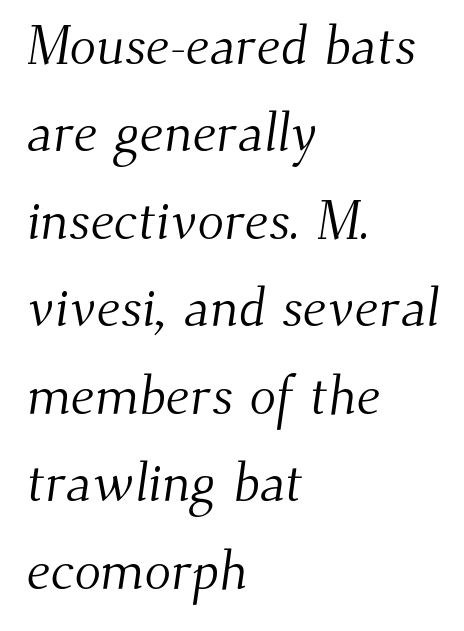
Q: Is the text bold? A: No.
Q: Is the typeface a serif or a sans-serif typeface? A: Serif.
Q: Is the text underlined? A: No.
Q: How is the paragraph aligned? A: Left-aligned.
Q: Is the spacing between letters normal or unusually wide? A: Normal.
Q: Is the spacing between lines tight, normal or loose? A: Normal.
Q: Width (condensed, normal, or wide)? A: Normal.
Q: Stroke contrast? A: Medium.
Q: x-height? A: Small.
Q: Monospaced? A: No.
